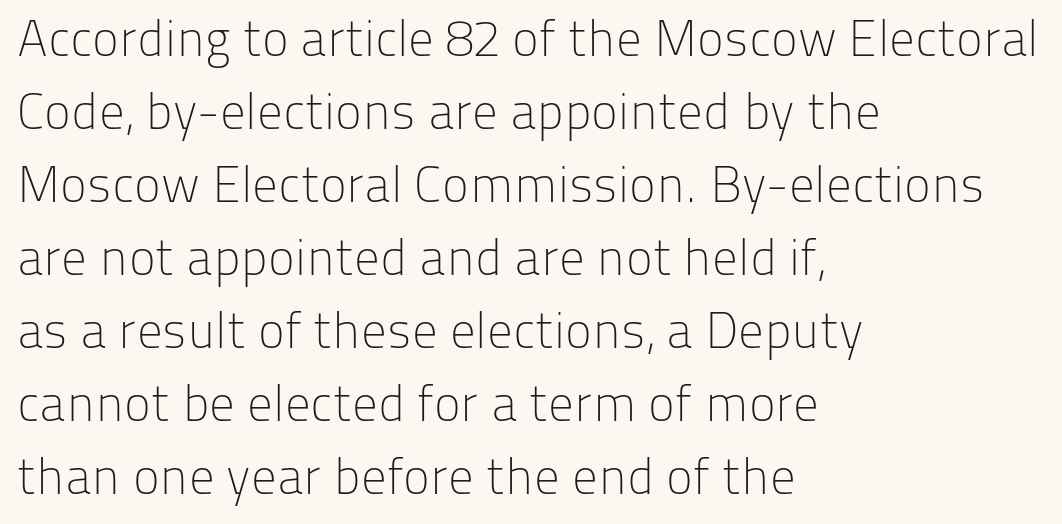
Anything drawn beneath the words? Only blank space. Caption: multi-line text, flush left, ragged right. A typesetter would mark this as roman, not italic. The letters advance in unequal steps, a hallmark of proportional type. Compared with a typical body face, this is equally light or lighter still. The vertical gap from one line to the next is medium.
